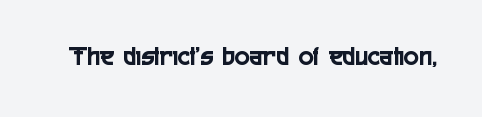
The image shows 28 px condensed sans-serif type, upright; set normal letter spacing, not underlined; a medium x-height.
